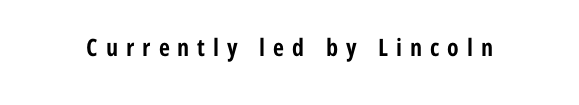
{"italic": "no", "bold": "yes", "underline": "no", "letter_spacing": "wide", "letter_spacing_em": 0.33, "glyph_px": 24}
